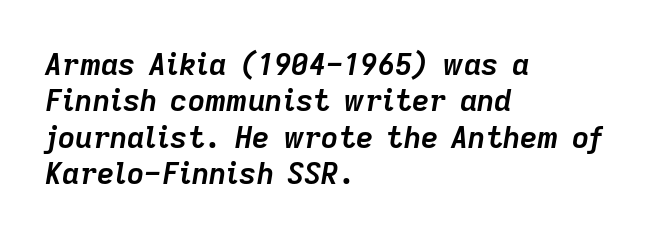
{"italic": "yes", "lean": "right", "slant_degrees": 9, "bold": "yes", "weight": "semibold", "width": "normal", "stroke_contrast": "low", "x_height": "medium", "monospaced": "no", "underline": "no", "align": "left", "line_spacing_ratio": 1.21, "letter_spacing": "normal", "letter_spacing_em": 0.0, "glyph_px": 30}
